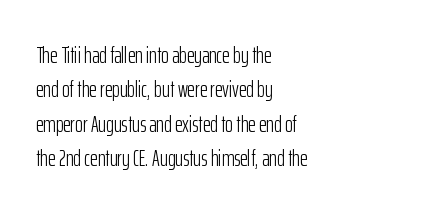
Observe the ordinary spacing: letters are neighbours, not strangers. Only glyphs here, with clear space below each row. Honestly, the row spacing looks completely unremarkable. No letter is thick-stroked: the sample isn't bold.
